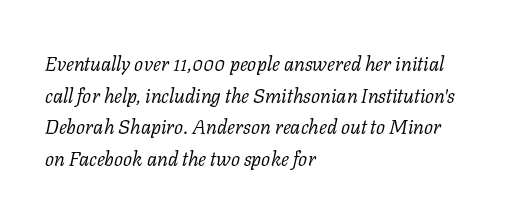
The area under the type is left untouched. Letters have the restrained weight of plain body copy at most. Successive baselines arrive at the customary interval. Standard letterfit; no display-style spreading of the glyphs.
